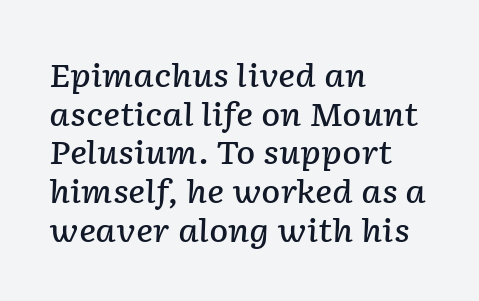
Underline: absent. The passage shown is typed in a proportional face where columns would drift. These lines were composed using italics. A somewhat darkened texture: the type is semibold rather than bold. Honestly, the letter spacing is just normal — you wouldn't notice it.
